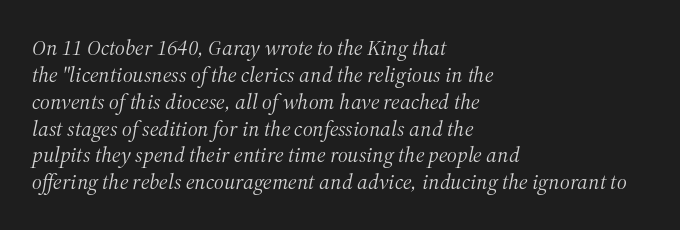
Q: Is the text bold? A: No.
Q: Is the text italic (slanted)? A: Yes, it leans right by about 12 degrees.
Q: Is the text underlined? A: No.
Q: How is the paragraph aligned? A: Left-aligned.
Q: Is the spacing between letters normal or unusually wide? A: Normal.
